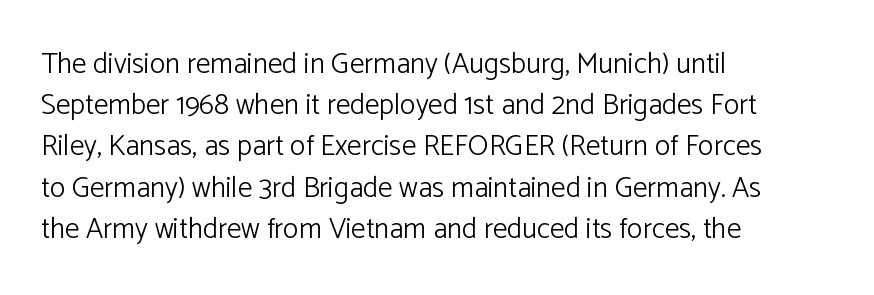
Observe the absence of serifs on each vertical stroke in this sample. Underlining? Definitely not there. Every stem runs plumb, perpendicular to the baseline. The face looks like a standard text weight, possibly lighter. You could call the tracking neutral — neither tight nor loose. In terms of leading, this rendering sits right in the middle.
